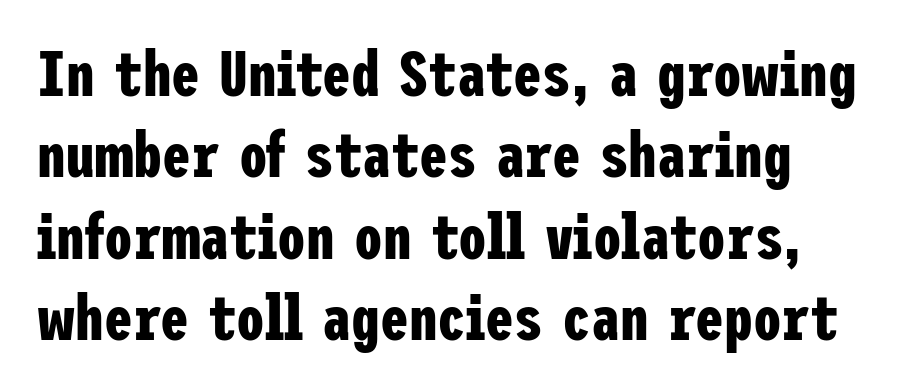
{"serif": "no", "italic": "no", "bold": "yes", "weight": "bold", "width": "condensed", "stroke_contrast": "low", "x_height": "medium", "underline": "no", "align": "left", "line_spacing": "normal", "line_spacing_ratio": 1.27, "letter_spacing": "normal", "letter_spacing_em": 0.0, "glyph_px": 64}
